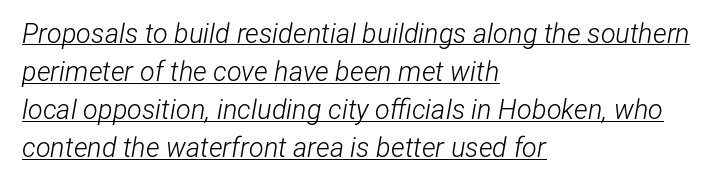
Q: Is the text bold? A: No.
Q: Is the text italic (slanted)? A: Yes, it leans right by about 12 degrees.
Q: Is the text underlined? A: Yes.
Q: How is the paragraph aligned? A: Left-aligned.
Q: Is the spacing between letters normal or unusually wide? A: Normal.
Q: Is the spacing between lines tight, normal or loose? A: Normal.
